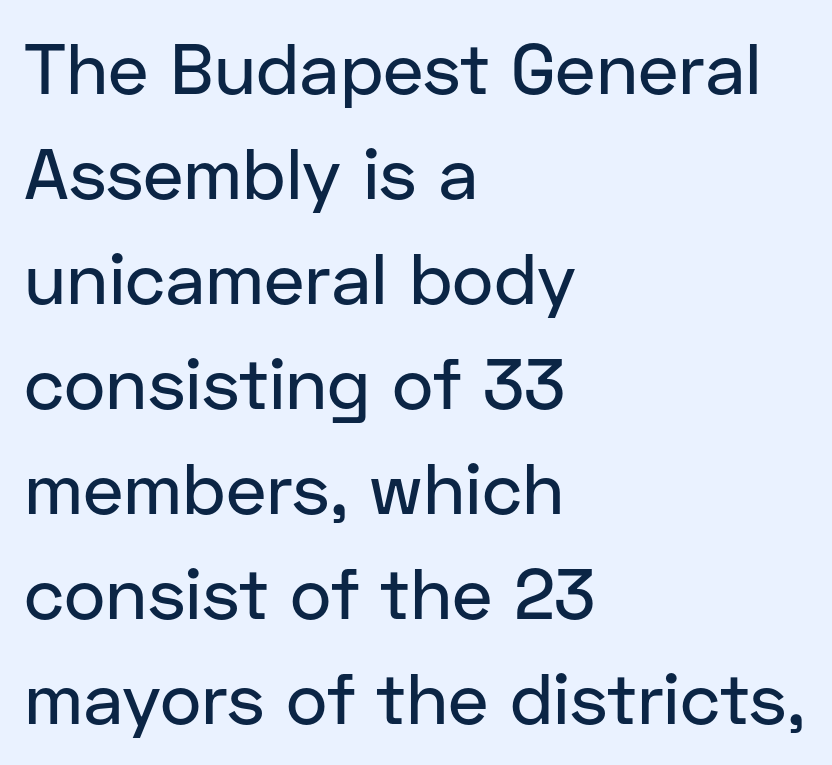
The font's upright variant was chosen for this text. You could not count columns in this text — the font is proportionally spaced. This block has exactly the height ordinary leading produces. Regarding serifs, this sample does without them. You could call the tracking neutral — neither tight nor loose. Layout note: lines flush left.
